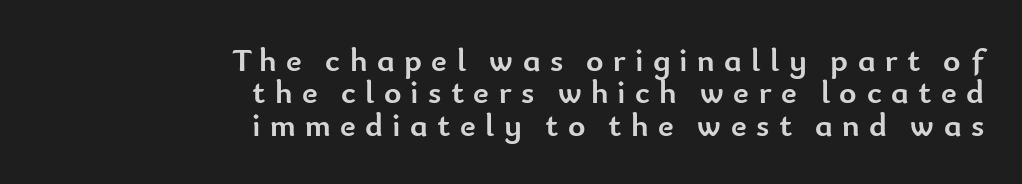
The image shows 33 px semibold sans-serif type, upright; set right-aligned, tight line spacing (0.98x), unusually wide letter spacing (+0.29 em), not underlined; low stroke contrast and a small x-height.
